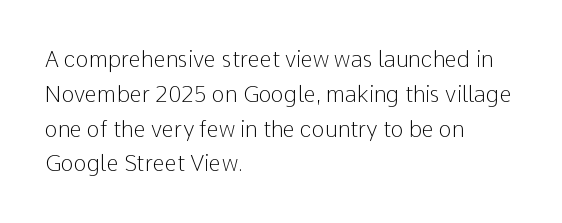
Q: Is the text bold? A: No.
Q: Is the text italic (slanted)? A: No, it is upright.
Q: Is the text underlined? A: No.
Q: How is the paragraph aligned? A: Left-aligned.
Q: Is the spacing between letters normal or unusually wide? A: Normal.
Q: Is the spacing between lines tight, normal or loose? A: Normal.
